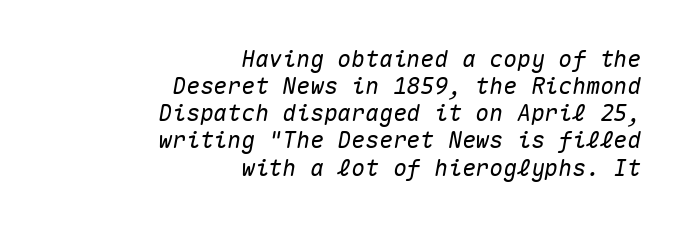
The image shows 23 px text type, italic (leaning right); set right-aligned, line spacing 1.18x, normal letter spacing, not underlined.
